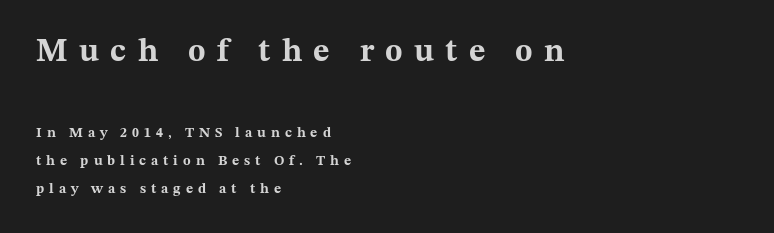
{"serif": "yes", "italic": "no", "bold": "yes", "weight": "bold", "width": "wide", "stroke_contrast": "medium", "x_height": "medium", "monospaced": "no", "underline": "no", "align": "left", "line_spacing": "loose", "line_spacing_ratio": 2.0, "letter_spacing": "wide", "letter_spacing_em": 0.35, "larger_block": "first", "size_ratio": 2.29, "glyph_px": 32}
